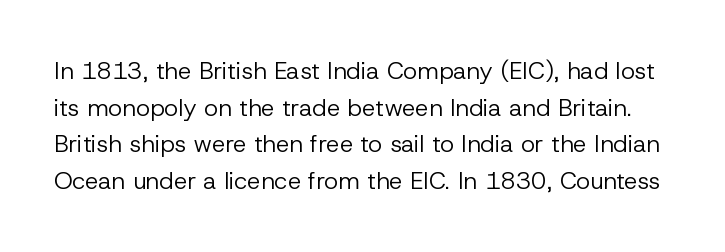
Q: Is the text bold? A: No.
Q: Is the text italic (slanted)? A: No, it is upright.
Q: Is the text underlined? A: No.
Q: Is the spacing between letters normal or unusually wide? A: Normal.
Q: Is the spacing between lines tight, normal or loose? A: Normal.
